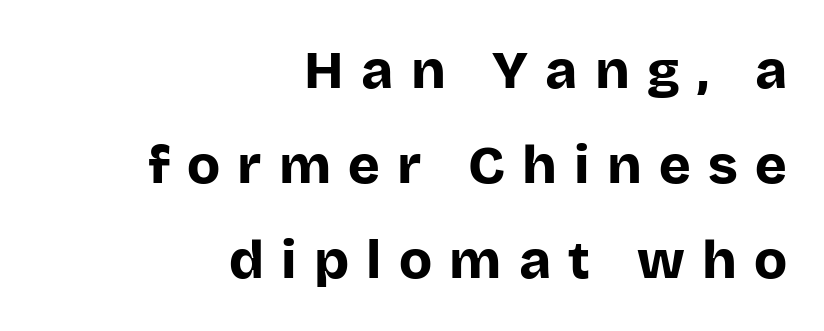
Q: Is the text bold? A: Yes.
Q: Is the text italic (slanted)? A: No, it is upright.
Q: Is the typeface a serif or a sans-serif typeface? A: Sans-serif.
Q: Is the text underlined? A: No.
Q: How is the paragraph aligned? A: Right-aligned.
Q: Is the spacing between letters normal or unusually wide? A: Unusually wide.
Q: Width (condensed, normal, or wide)? A: Normal.
Q: Stroke contrast? A: Low.
Q: x-height? A: Large.
Q: Monospaced? A: No.
